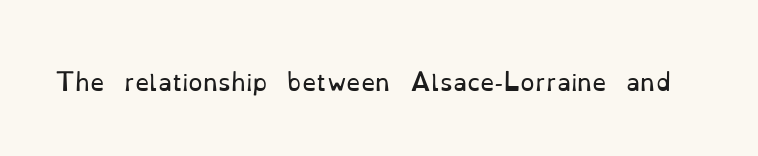
{"italic": "no", "bold": "no", "underline": "no", "letter_spacing": "normal", "letter_spacing_em": 0.0, "glyph_px": 23}
